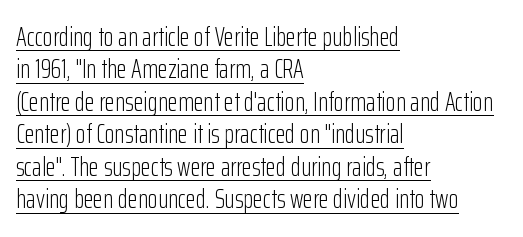
The image shows 26 px text type, upright; set left-aligned, normal line spacing (1.25x), normal letter spacing, underlined.
